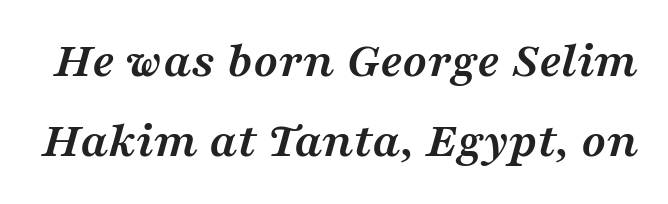
The image shows 51 px semibold, wide serif type, italic (leaning right); set normal line spacing (1.57x), normal letter spacing, not underlined; medium stroke contrast and a medium x-height.
